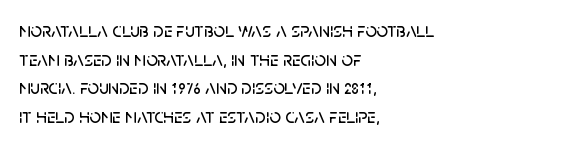
Q: Is the text italic (slanted)? A: No, it is upright.
Q: Is the text underlined? A: No.
Q: How is the paragraph aligned? A: Left-aligned.
Q: Is the spacing between letters normal or unusually wide? A: Normal.
Q: Is the spacing between lines tight, normal or loose? A: Normal.
